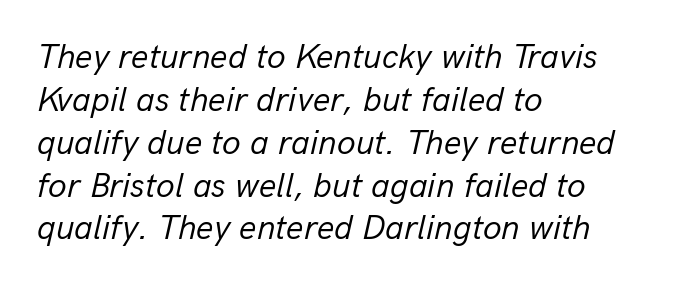
The image shows 34 px regular-weight type, italic (leaning right); set left-aligned, normal line spacing (1.26x), normal letter spacing, not underlined; low stroke contrast and a medium x-height.
